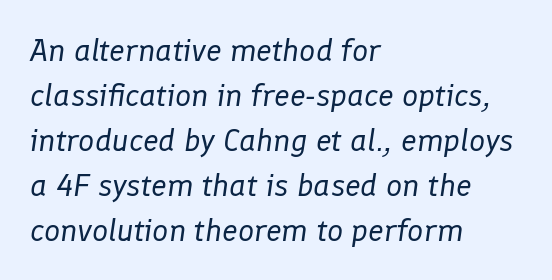
{"italic": "yes", "lean": "right", "slant_degrees": 8, "bold": "no", "weight": "regular", "width": "normal", "stroke_contrast": "low", "x_height": "medium", "monospaced": "no", "underline": "no", "align": "left", "line_spacing": "normal", "line_spacing_ratio": 1.41, "letter_spacing": "normal", "letter_spacing_em": 0.0, "glyph_px": 32}
